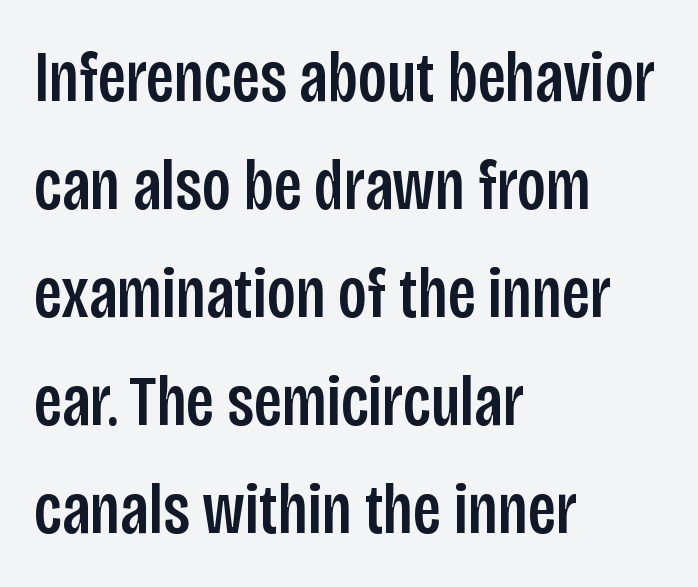
The image shows 72 px condensed sans-serif type, upright; set left-aligned, normal line spacing (1.5x), normal letter spacing, not underlined; low stroke contrast and a large x-height.
